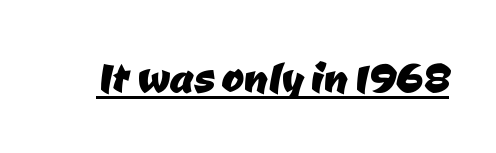
Q: Is the typeface a serif or a sans-serif typeface? A: Sans-serif.
Q: Is the text underlined? A: Yes.
Q: Is the spacing between letters normal or unusually wide? A: Normal.
Q: Width (condensed, normal, or wide)? A: Normal.
Q: Stroke contrast? A: Low.
Q: x-height? A: Medium.
Q: Monospaced? A: No.
